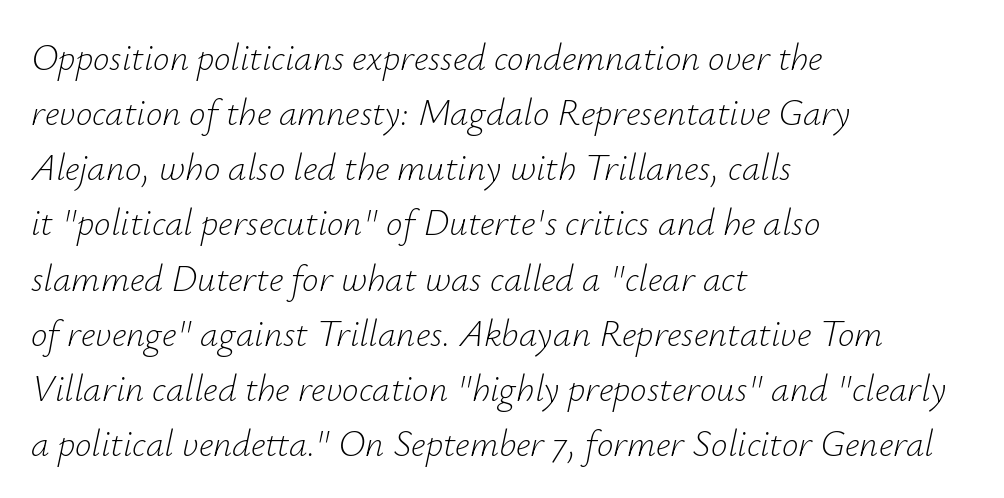
The image shows 37 px light type, italic (leaning right); set left-aligned, normal line spacing (1.49x), normal letter spacing, not underlined; low stroke contrast and a small x-height.
